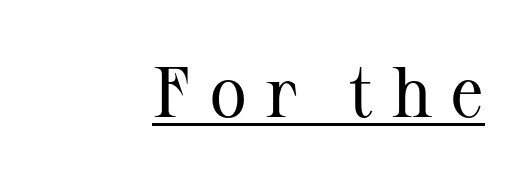
Spacing between characters has been opened up far beyond the box default. Underlining? Definitely there. No chunkiness to these letters — they're not bold. A typesetter would label this face a serif. You could not count columns in this text — the font is proportionally spaced. A typesetter would mark this as roman, not italic.
